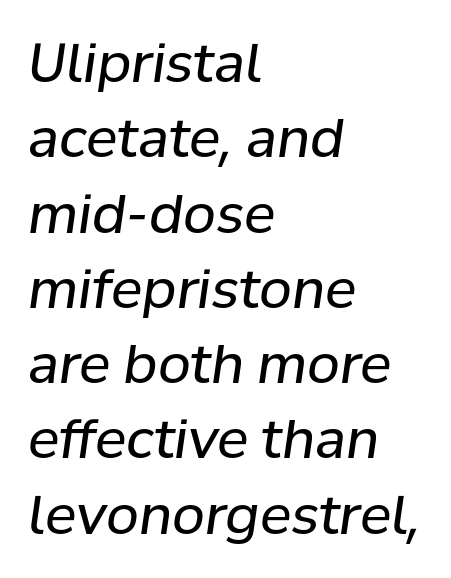
The image shows 53 px regular-weight type, italic (leaning right); set left-aligned, normal line spacing (1.42x), normal letter spacing, not underlined; low stroke contrast and a medium x-height.
